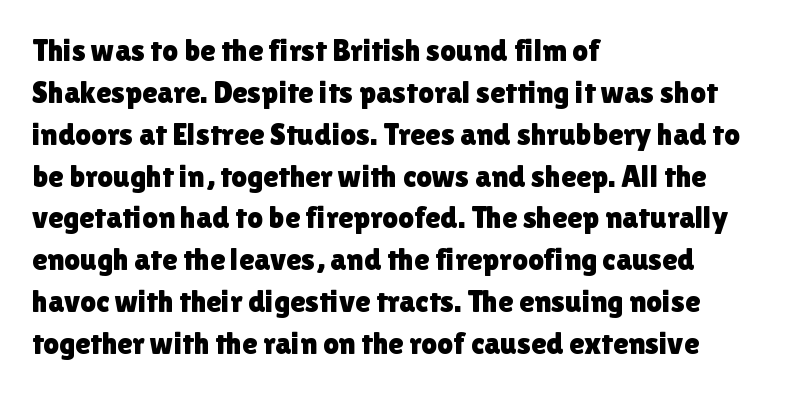
Q: Is the text italic (slanted)? A: No, it is upright.
Q: Is the typeface a serif or a sans-serif typeface? A: Sans-serif.
Q: Is the text underlined? A: No.
Q: How is the paragraph aligned? A: Left-aligned.
Q: Is the spacing between letters normal or unusually wide? A: Normal.
Q: Is the spacing between lines tight, normal or loose? A: Normal.
Q: Width (condensed, normal, or wide)? A: Normal.
Q: x-height? A: Medium.
Q: Monospaced? A: No.
